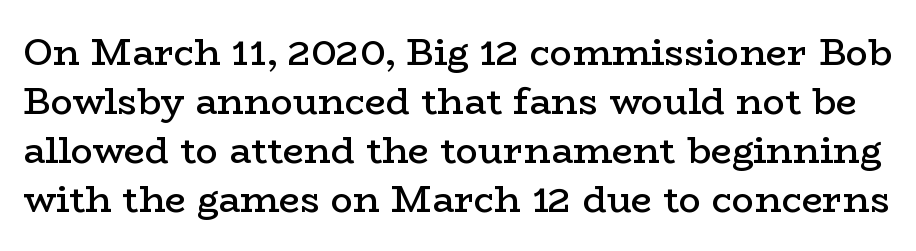
{"serif": "yes", "italic": "no", "bold": "semi", "weight": "semibold", "width": "wide", "stroke_contrast": "low", "x_height": "medium", "monospaced": "no", "underline": "no", "line_spacing": "normal", "line_spacing_ratio": 1.32, "letter_spacing": "normal", "letter_spacing_em": 0.0, "glyph_px": 37}
